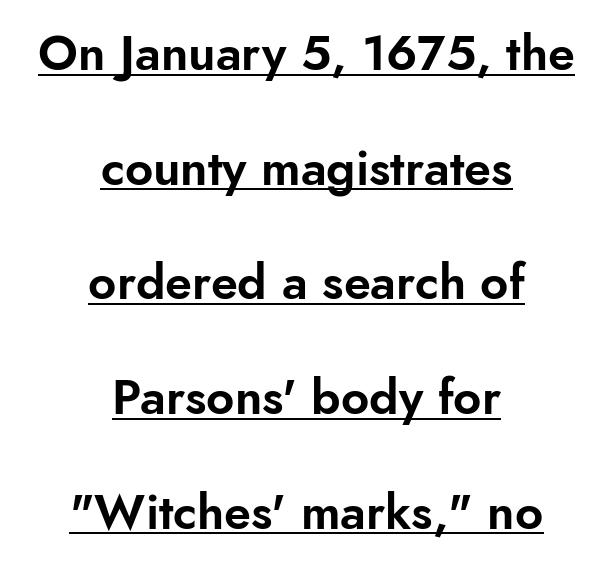
You could fit nearly another row in the gap between these rows. Honestly, the letter spacing is just normal — you wouldn't notice it. Here the designer chose a conventional face with non-uniform glyph widths. The letters stand straight up with perfectly vertical stems.
